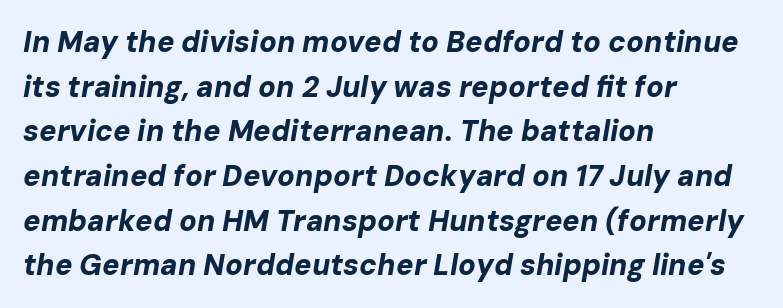
The image shows 29 px bold type, italic (leaning right); set left-aligned, normal line spacing (1.54x), normal letter spacing, not underlined; low stroke contrast and a medium x-height.
